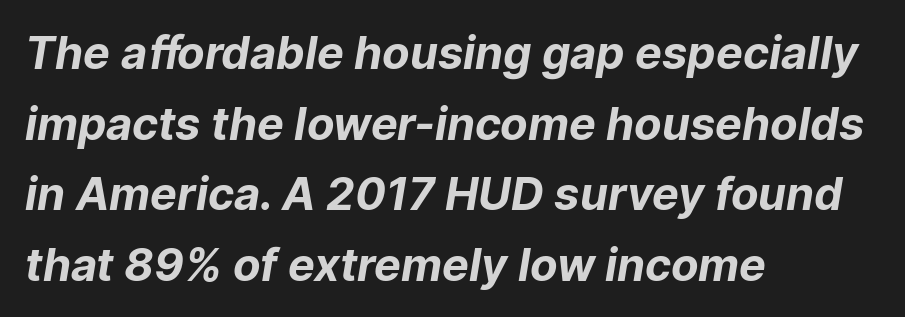
The image shows 45 px bold sans-serif type; set left-aligned, normal line spacing (1.57x), normal letter spacing, not underlined; low stroke contrast and a medium x-height.
